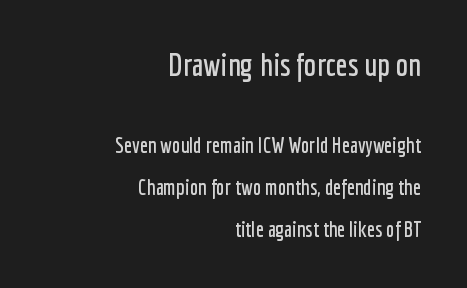
Here the first block reads like a headline and the second like body copy. The space beneath each line is pristine and unruled. Nothing unusual about the tracking: characters are spaced as the font intends. Nope, no serifs anywhere on these letters. These lines stack with their right ends in a neat column.
